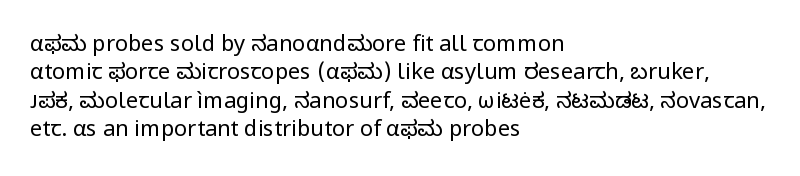
{"italic": "no", "bold": "no", "underline": "no", "align": "left", "line_spacing": "normal", "line_spacing_ratio": 1.29, "letter_spacing": "normal", "letter_spacing_em": 0.0, "glyph_px": 22}
